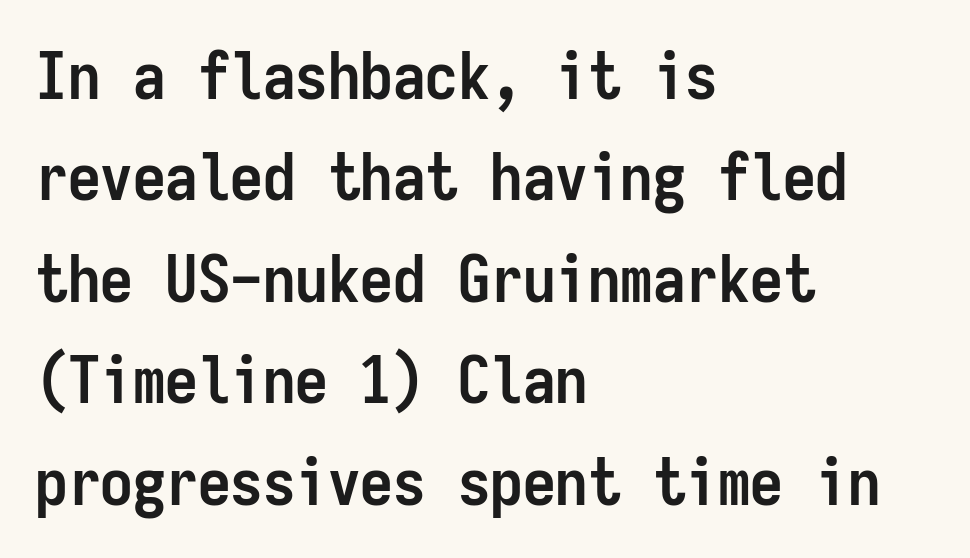
Heft: maximum for text — a bold. Each letter, wide or thin by design, is forced into the same width here. The leading is moderate, giving the passage an even texture. Where is the straight margin? On the left.
